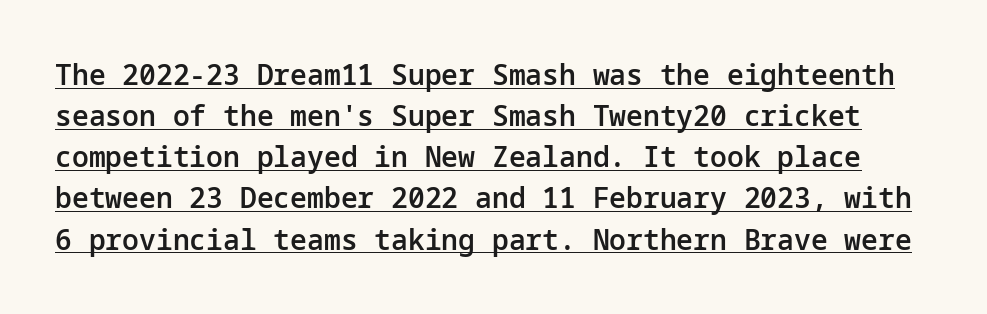
Q: Is the text bold? A: Semi-bold.
Q: Is the text italic (slanted)? A: No, it is upright.
Q: Is the typeface a serif or a sans-serif typeface? A: Sans-serif.
Q: Is the text underlined? A: Yes.
Q: Is the spacing between letters normal or unusually wide? A: Normal.
Q: Is the spacing between lines tight, normal or loose? A: Normal.
Q: Width (condensed, normal, or wide)? A: Normal.
Q: Stroke contrast? A: Low.
Q: x-height? A: Medium.
